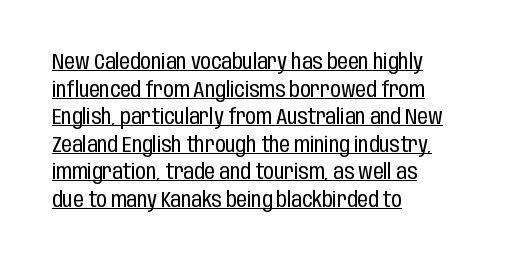
The image shows 21 px text type, upright; set left-aligned, normal line spacing (1.31x), normal letter spacing, underlined.
